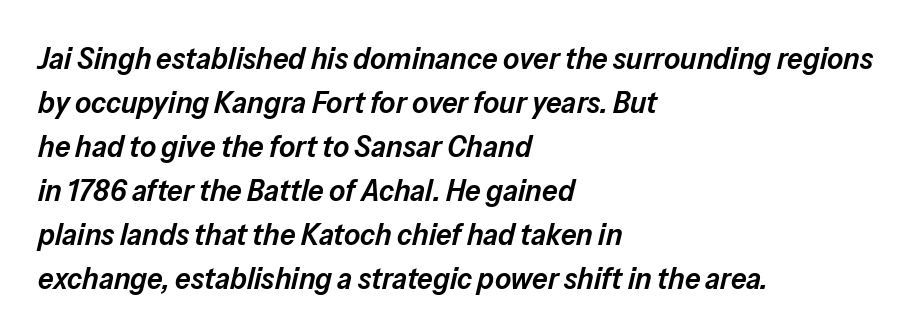
The image shows 31 px semibold type, italic (leaning right); set left-aligned, normal line spacing (1.42x), normal letter spacing, not underlined; low stroke contrast and a medium x-height.
